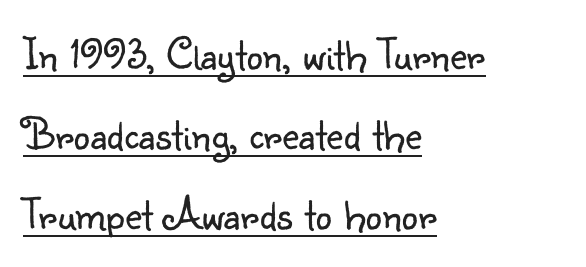
The passage shown is not bold in any degree. The passage shown is typeset with a sans-serif family. Looks like regular typesetting: each glyph gets only the width it needs. Quick note: not italic, upright. Horizontally, the lines are justified to the leading edge only.
